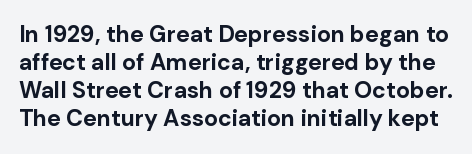
Q: Is the text bold? A: Yes.
Q: Is the text italic (slanted)? A: No, it is upright.
Q: Is the text underlined? A: No.
Q: Is the spacing between letters normal or unusually wide? A: Normal.
